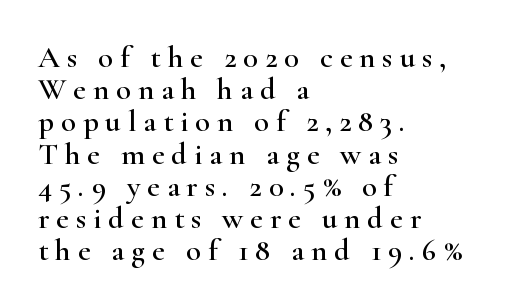
Q: Is the text italic (slanted)? A: No, it is upright.
Q: Is the typeface a serif or a sans-serif typeface? A: Serif.
Q: Is the text underlined? A: No.
Q: How is the paragraph aligned? A: Left-aligned.
Q: Is the spacing between letters normal or unusually wide? A: Unusually wide.
Q: Is the spacing between lines tight, normal or loose? A: Tight.
Q: Width (condensed, normal, or wide)? A: Wide.
Q: Stroke contrast? A: High.
Q: x-height? A: Small.
Q: Monospaced? A: No.
